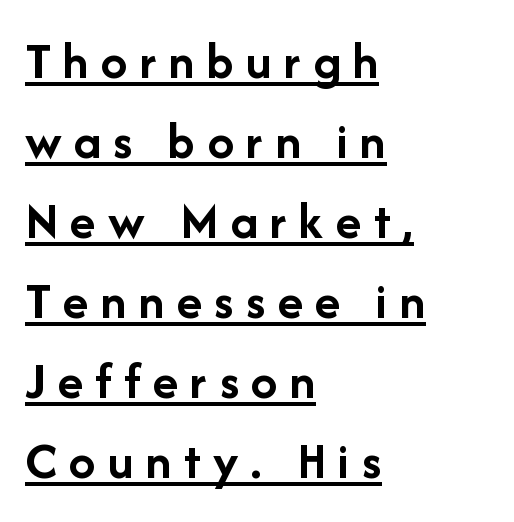
The image shows 53 px semibold sans-serif type, upright; set left-aligned, normal line spacing (1.51x), unusually wide letter spacing (+0.23 em), underlined; low stroke contrast and a medium x-height.
